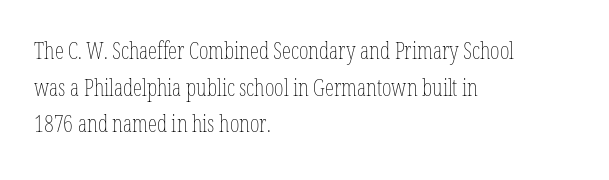
Q: Is the text bold? A: No.
Q: Is the text italic (slanted)? A: No, it is upright.
Q: Is the text underlined? A: No.
Q: How is the paragraph aligned? A: Left-aligned.
Q: Is the spacing between letters normal or unusually wide? A: Normal.
Q: Is the spacing between lines tight, normal or loose? A: Normal.
